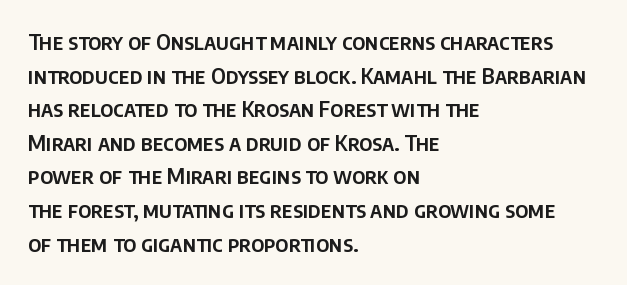
The image shows 21 px text type, upright; set left-aligned, normal line spacing (1.6x), normal letter spacing, not underlined.
